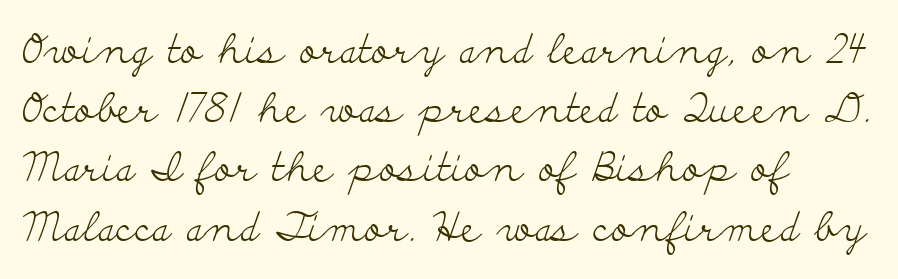
The image shows 40 px light, wide serif type; set left-aligned, normal line spacing (1.48x), normal letter spacing, not underlined; low stroke contrast and a small x-height.
